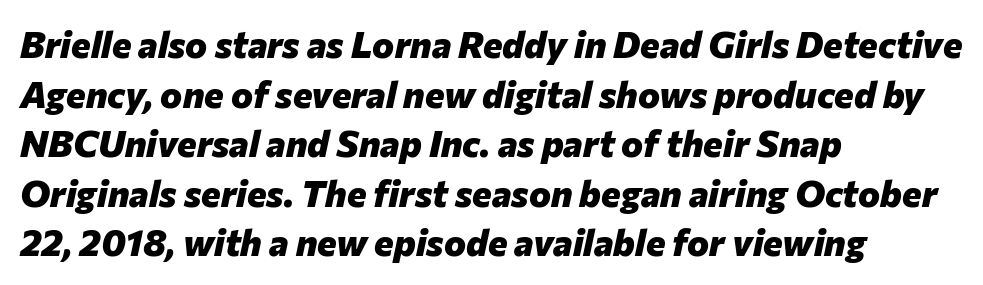
{"italic": "yes", "lean": "right", "slant_degrees": 12, "bold": "yes", "weight": "heavy", "width": "normal", "stroke_contrast": "low", "x_height": "medium", "monospaced": "no", "underline": "no", "align": "left", "line_spacing": "normal", "line_spacing_ratio": 1.34, "letter_spacing": "normal", "letter_spacing_em": 0.0, "glyph_px": 37}
